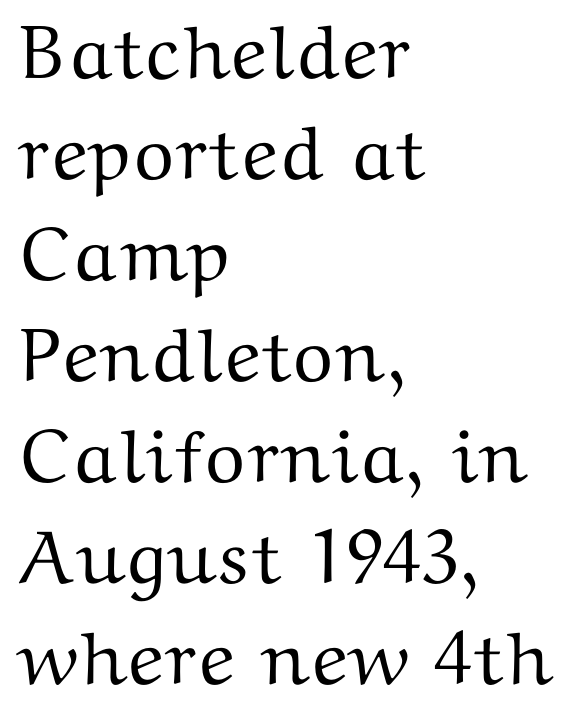
Note: serifs present on the glyphs. Tracking value appears to be zero — textbook default spacing. Lines of text with bare space underneath. A roman cut, with each character standing at attention. Spacing verdict: proportional, widths tailored to each character.
